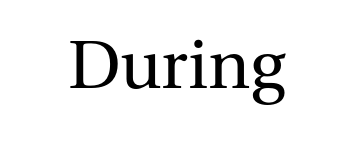
The image shows 68 px regular-weight serif type, upright; set normal letter spacing, not underlined; medium stroke contrast and a medium x-height.
